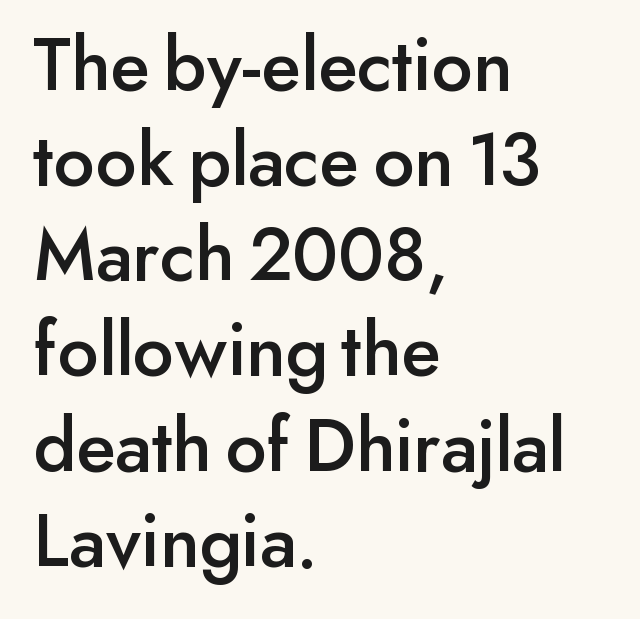
Q: Is the text italic (slanted)? A: No, it is upright.
Q: Is the typeface a serif or a sans-serif typeface? A: Sans-serif.
Q: Is the text underlined? A: No.
Q: How is the paragraph aligned? A: Left-aligned.
Q: Is the spacing between letters normal or unusually wide? A: Normal.
Q: Width (condensed, normal, or wide)? A: Normal.
Q: Stroke contrast? A: Low.
Q: x-height? A: Small.
Q: Monospaced? A: No.
